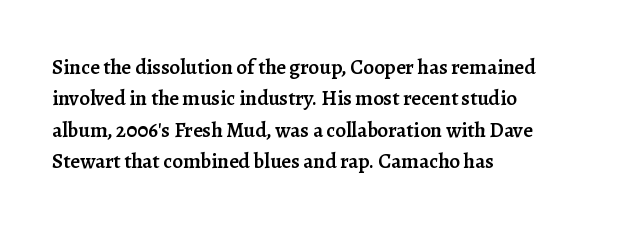
The image shows 21 px text type, upright; set left-aligned, normal line spacing (1.5x), normal letter spacing, not underlined.
